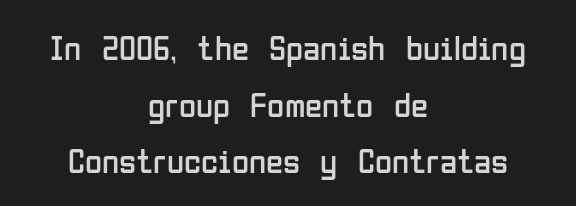
These lines are composed in type without serifs. Here the glyphs are tracked normally, forming tight word shapes. The rendering uses a moderate line-height, typical for paragraphs. This sample uses an upright cut, with every glyph sitting square on the baseline. Leftover space on each line is divided equally before and after the words.
